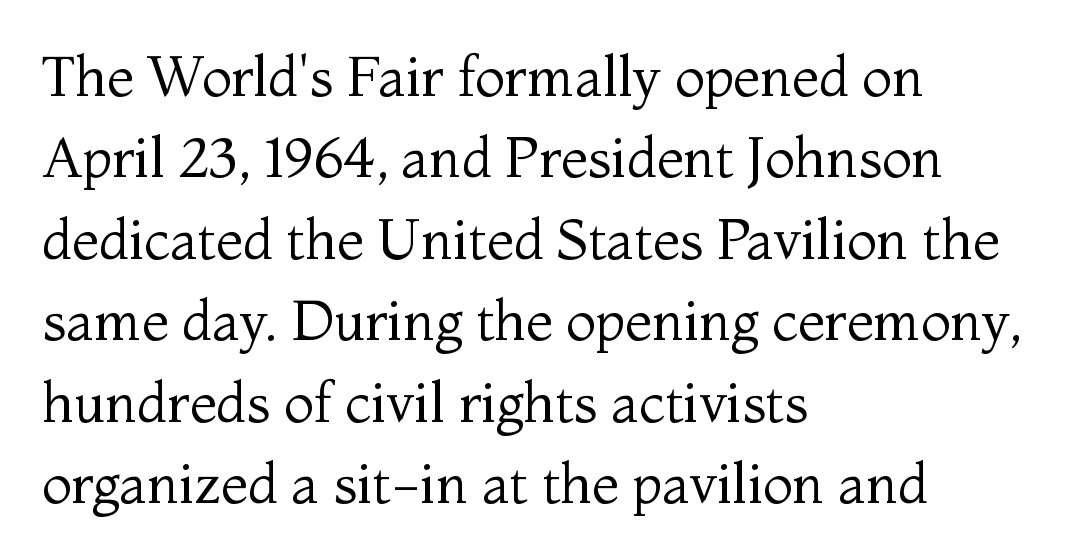
The image shows 55 px regular-weight serif type, upright; set left-aligned, normal line spacing (1.48x), normal letter spacing, not underlined; medium stroke contrast and a medium x-height.
